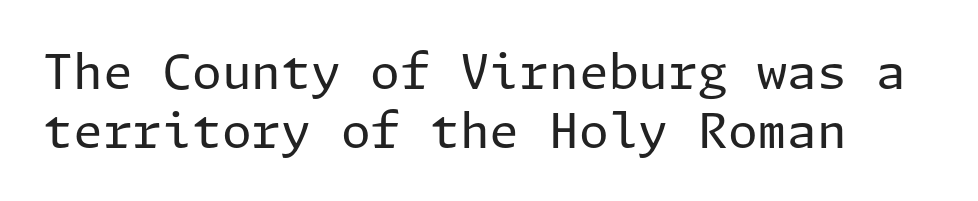
Q: Is the text bold? A: No.
Q: Is the text italic (slanted)? A: No, it is upright.
Q: Is the typeface a serif or a sans-serif typeface? A: Sans-serif.
Q: Is the text underlined? A: No.
Q: Is the spacing between letters normal or unusually wide? A: Normal.
Q: Width (condensed, normal, or wide)? A: Normal.
Q: Stroke contrast? A: Low.
Q: x-height? A: Medium.
